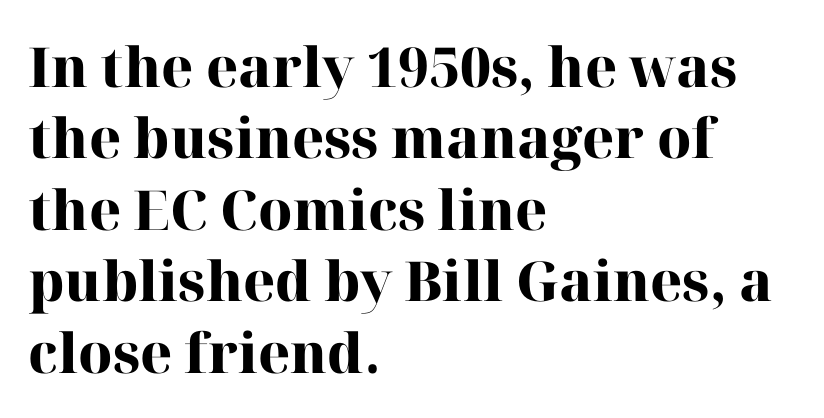
Heavy, bold letterforms. Caption: multi-line text, flush left, ragged right. Tracking value appears to be zero — textbook default spacing. Spacing verdict: proportional, widths tailored to each character.
